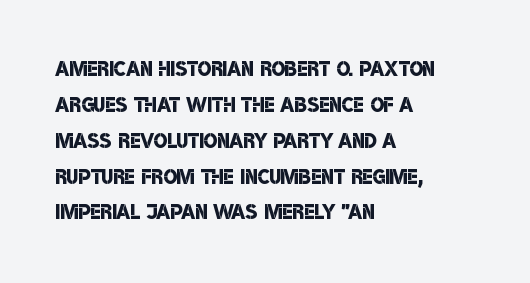
{"serif": "no", "bold": "semi", "weight": "semibold", "width": "condensed", "stroke_contrast": "low", "x_height": "large", "monospaced": "no", "underline": "no", "align": "left", "line_spacing": "normal", "line_spacing_ratio": 1.28, "letter_spacing": "normal", "letter_spacing_em": 0.0, "glyph_px": 28}
